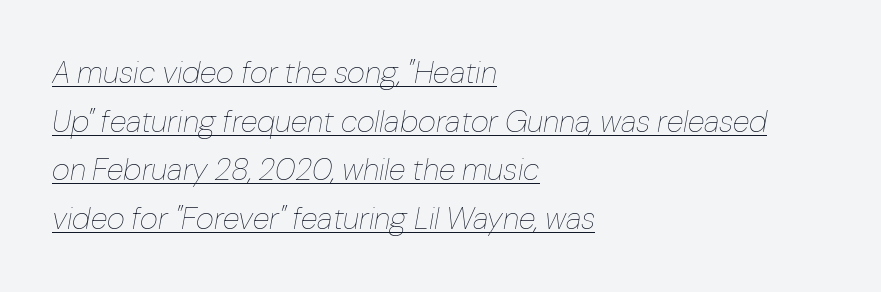
{"italic": "yes", "lean": "right", "slant_degrees": 10, "bold": "no", "weight": "thin", "width": "normal", "stroke_contrast": "low", "x_height": "medium", "monospaced": "no", "underline": "yes", "align": "left", "line_spacing": "normal", "line_spacing_ratio": 1.57, "letter_spacing": "normal", "letter_spacing_em": 0.0, "glyph_px": 31}
